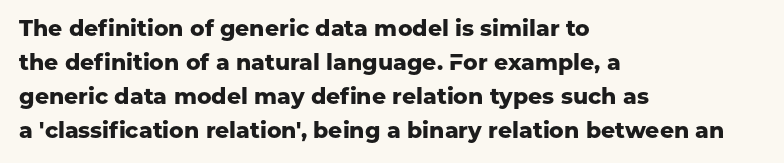
{"italic": "no", "bold": "yes", "underline": "no", "align": "left", "line_spacing": "normal", "line_spacing_ratio": 1.55, "letter_spacing": "normal", "letter_spacing_em": 0.0, "glyph_px": 22}
